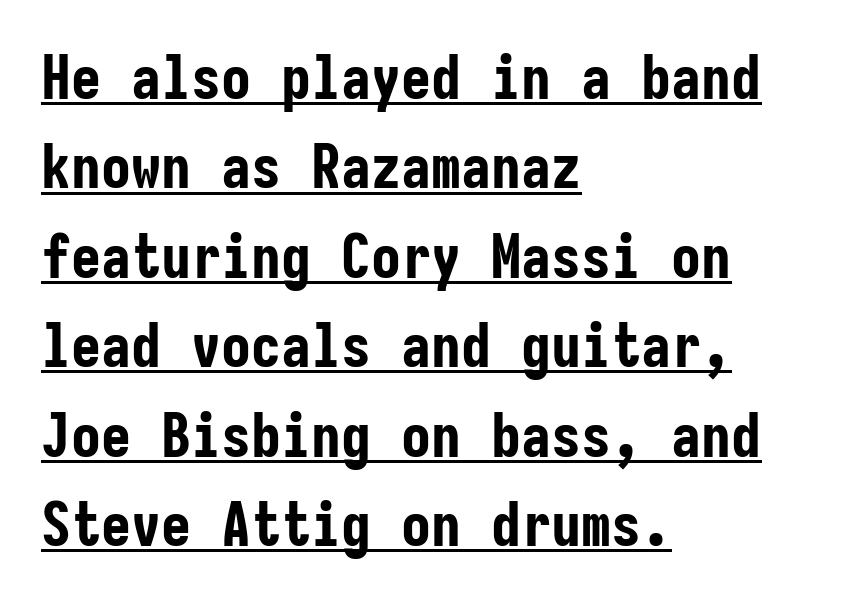
The image shows 60 px bold, condensed sans-serif type, upright, monospaced; set left-aligned, normal line spacing (1.49x), normal letter spacing, underlined; low stroke contrast and a medium x-height.
